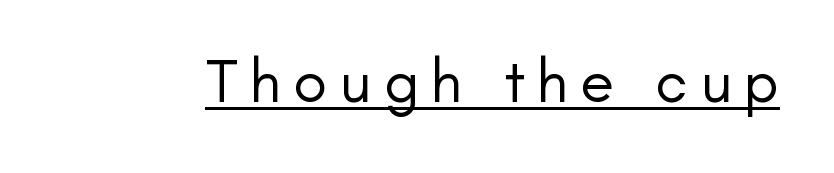
The image shows 62 px regular-weight sans-serif type, upright; set unusually wide letter spacing (+0.2 em), underlined; low stroke contrast and a small x-height.
